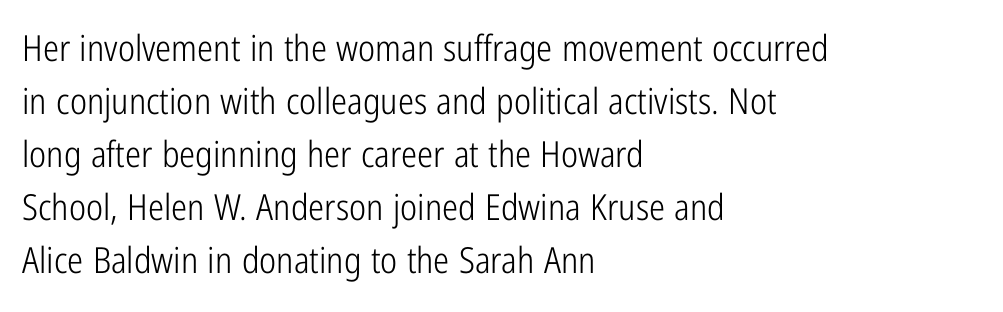
These lines were composed using upright roman letters. Any mark beneath the type? The region is blank. A typesetter would call this proportional, since set widths differ per character. The font family rendered here belongs to the sans-serif group.
